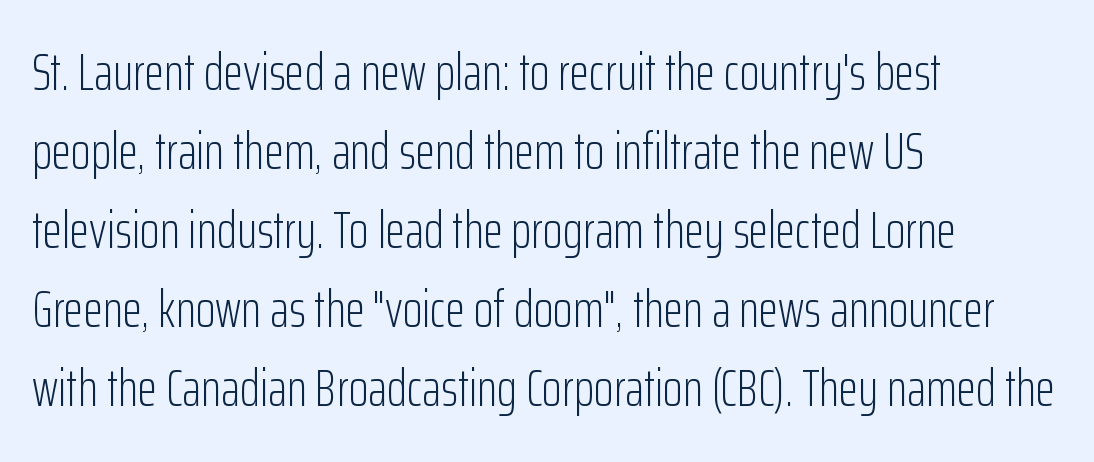
Q: Is the text bold? A: No.
Q: Is the text italic (slanted)? A: No, it is upright.
Q: Is the typeface a serif or a sans-serif typeface? A: Sans-serif.
Q: Is the text underlined? A: No.
Q: How is the paragraph aligned? A: Left-aligned.
Q: Is the spacing between letters normal or unusually wide? A: Normal.
Q: Is the spacing between lines tight, normal or loose? A: Normal.
Q: Width (condensed, normal, or wide)? A: Condensed.
Q: Stroke contrast? A: Low.
Q: x-height? A: Medium.
Q: Monospaced? A: No.
